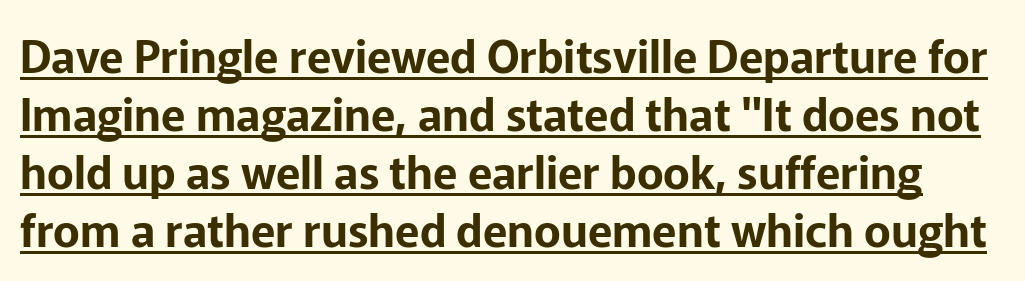
{"serif": "no", "italic": "no", "width": "normal", "stroke_contrast": "low", "x_height": "medium", "monospaced": "no", "underline": "yes", "line_spacing": "normal", "line_spacing_ratio": 1.29, "letter_spacing": "normal", "letter_spacing_em": 0.0, "glyph_px": 45}
